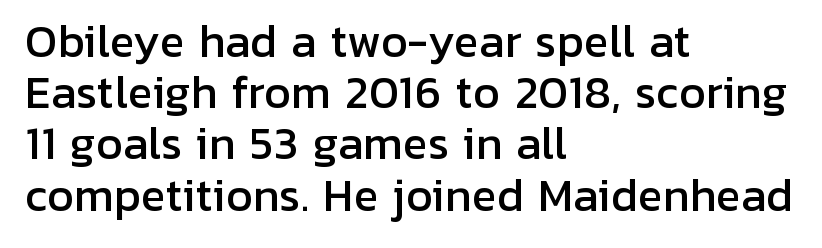
{"serif": "no", "italic": "no", "width": "normal", "stroke_contrast": "low", "x_height": "medium", "monospaced": "no", "underline": "no", "align": "left", "line_spacing_ratio": 1.22, "letter_spacing": "normal", "letter_spacing_em": 0.0, "glyph_px": 42}
